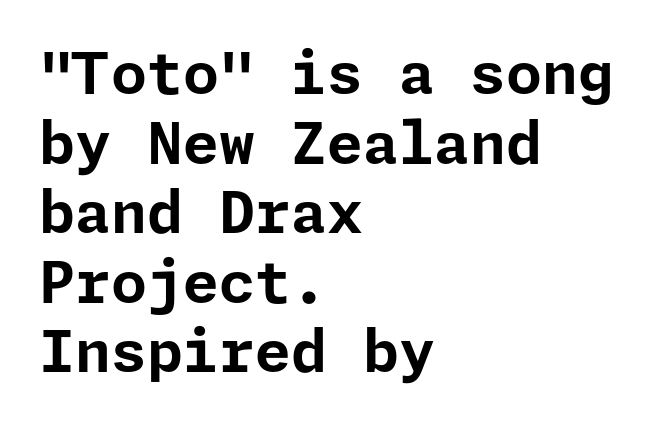
Q: Is the text bold? A: Yes.
Q: Is the text italic (slanted)? A: No, it is upright.
Q: Is the typeface a serif or a sans-serif typeface? A: Sans-serif.
Q: Is the text underlined? A: No.
Q: How is the paragraph aligned? A: Left-aligned.
Q: Is the spacing between letters normal or unusually wide? A: Normal.
Q: Width (condensed, normal, or wide)? A: Normal.
Q: Stroke contrast? A: Low.
Q: x-height? A: Medium.
